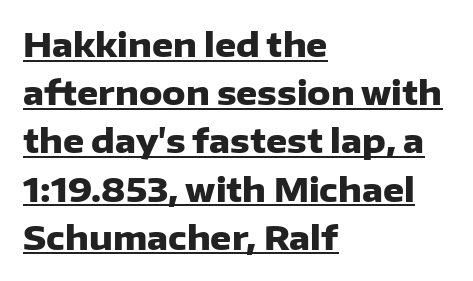
Q: Is the text bold? A: Yes.
Q: Is the text italic (slanted)? A: No, it is upright.
Q: Is the typeface a serif or a sans-serif typeface? A: Sans-serif.
Q: Is the text underlined? A: Yes.
Q: How is the paragraph aligned? A: Left-aligned.
Q: Is the spacing between letters normal or unusually wide? A: Normal.
Q: Is the spacing between lines tight, normal or loose? A: Normal.
Q: Width (condensed, normal, or wide)? A: Normal.
Q: Stroke contrast? A: Low.
Q: x-height? A: Medium.
Q: Monospaced? A: No.
